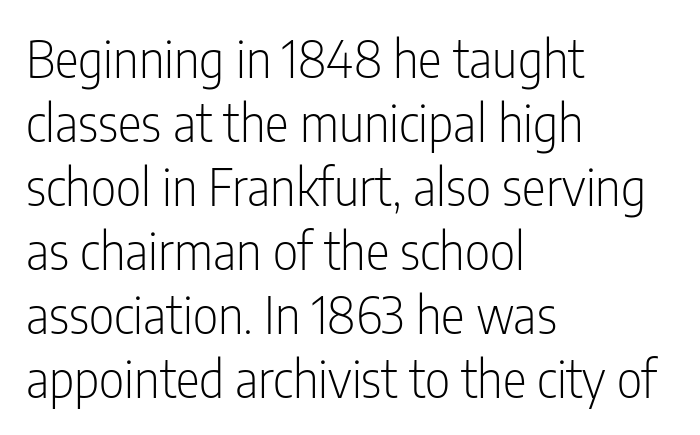
Q: Is the text bold? A: No.
Q: Is the text italic (slanted)? A: No, it is upright.
Q: Is the typeface a serif or a sans-serif typeface? A: Sans-serif.
Q: Is the text underlined? A: No.
Q: How is the paragraph aligned? A: Left-aligned.
Q: Is the spacing between letters normal or unusually wide? A: Normal.
Q: Is the spacing between lines tight, normal or loose? A: Normal.
Q: Width (condensed, normal, or wide)? A: Condensed.
Q: Stroke contrast? A: Low.
Q: x-height? A: Medium.
Q: Monospaced? A: No.
